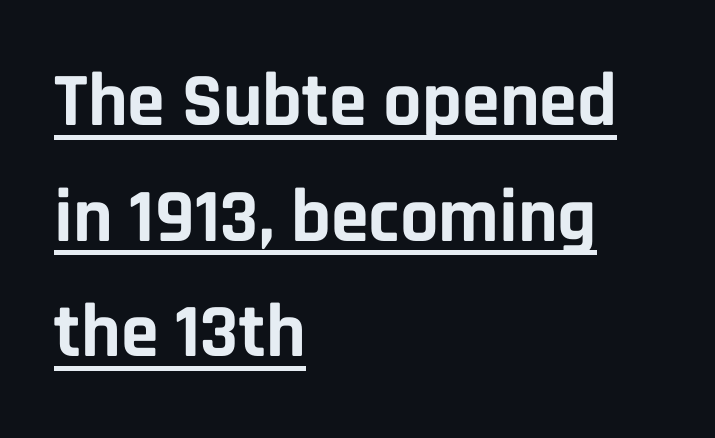
Q: Is the text bold? A: Yes.
Q: Is the text italic (slanted)? A: No, it is upright.
Q: Is the typeface a serif or a sans-serif typeface? A: Sans-serif.
Q: Is the text underlined? A: Yes.
Q: How is the paragraph aligned? A: Left-aligned.
Q: Is the spacing between letters normal or unusually wide? A: Normal.
Q: Is the spacing between lines tight, normal or loose? A: Normal.
Q: Width (condensed, normal, or wide)? A: Normal.
Q: Stroke contrast? A: Low.
Q: x-height? A: Large.
Q: Monospaced? A: No.
